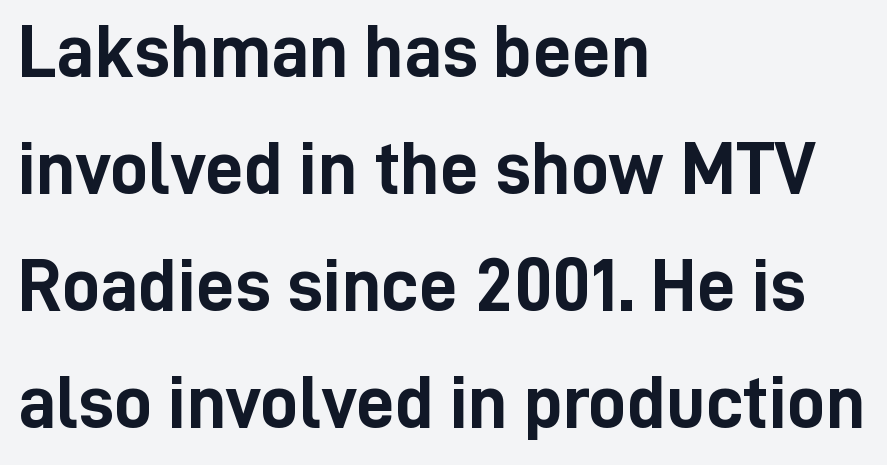
{"serif": "no", "italic": "no", "bold": "yes", "weight": "semibold", "width": "condensed", "stroke_contrast": "low", "x_height": "medium", "monospaced": "no", "underline": "no", "align": "left", "line_spacing": "normal", "line_spacing_ratio": 1.54, "letter_spacing": "normal", "letter_spacing_em": 0.0, "glyph_px": 76}
